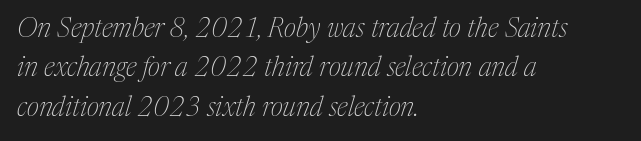
Q: Is the text bold? A: No.
Q: Is the text italic (slanted)? A: Yes, it leans right by about 17 degrees.
Q: Is the text underlined? A: No.
Q: How is the paragraph aligned? A: Left-aligned.
Q: Is the spacing between letters normal or unusually wide? A: Normal.
Q: Is the spacing between lines tight, normal or loose? A: Normal.
